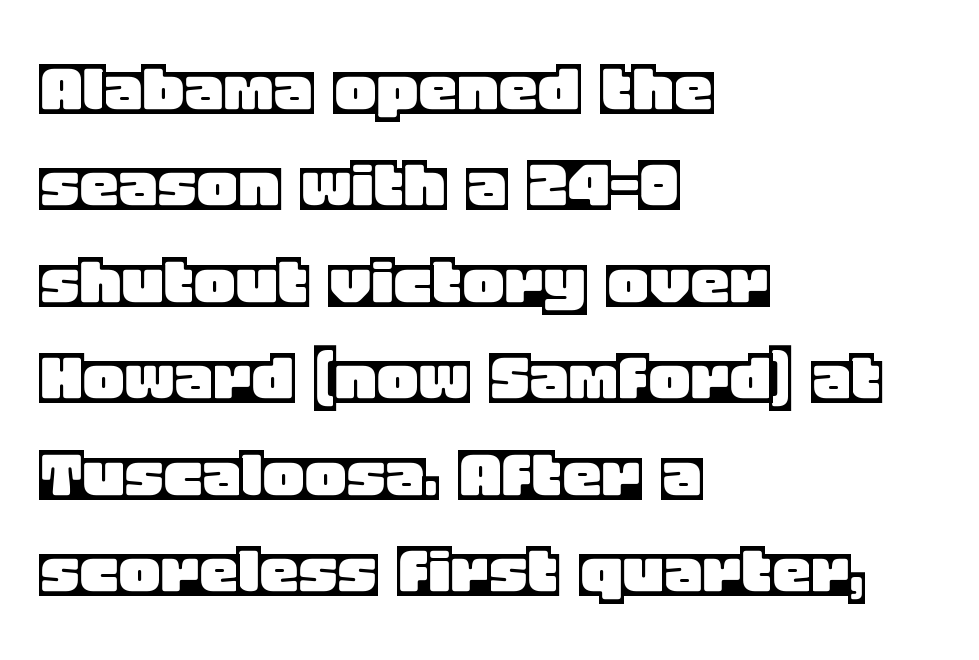
{"italic": "no", "width": "normal", "x_height": "large", "monospaced": "no", "underline": "no", "align": "left", "line_spacing_ratio": 1.22, "letter_spacing": "normal", "letter_spacing_em": 0.0, "glyph_px": 79}
